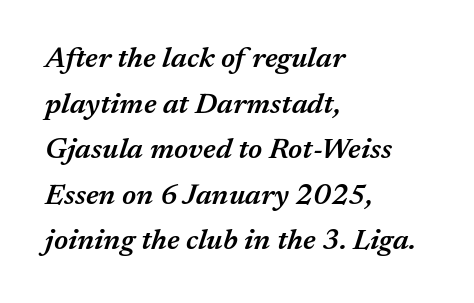
This rendering leaves character spacing at its baseline value. The passage shown is typed in a proportional face where columns would drift. Quick note: italic. No word sits above an underline. These words are printed semibold, heavier than regular yet not bold. Short and long lines alike share a common starting point at left.
